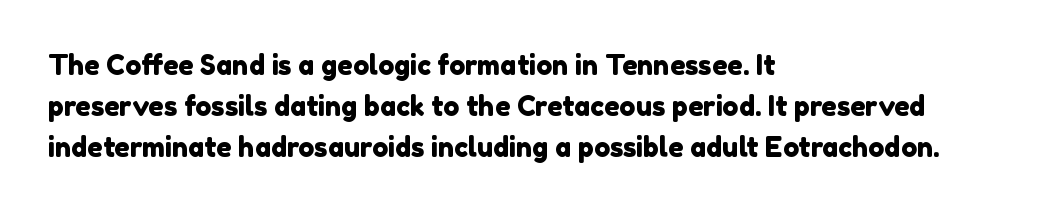
These lines sit exactly where default settings would place them. The baseline area is clear. Tracking here is standard; glyphs follow each other at the usual distance. Typeset ragged right — the left edge is the straight one.
